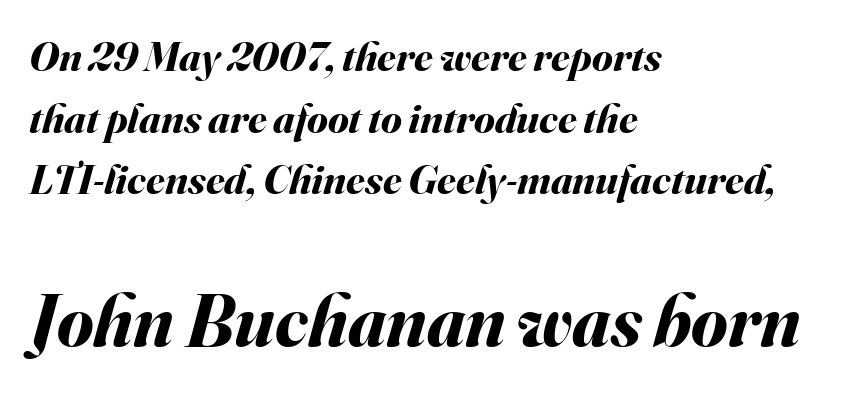
Q: Is the text bold? A: Yes.
Q: Is the text italic (slanted)? A: Yes, it leans right by about 16 degrees.
Q: Is the text underlined? A: No.
Q: How is the paragraph aligned? A: Left-aligned.
Q: Is the spacing between letters normal or unusually wide? A: Normal.
Q: Is the spacing between lines tight, normal or loose? A: Normal.
Q: Which block of text is set in a larger size, the first (top) or the second (bottom)? A: The second (bottom) one.
Q: Width (condensed, normal, or wide)? A: Normal.
Q: Stroke contrast? A: Medium.
Q: x-height? A: Small.
Q: Monospaced? A: No.
